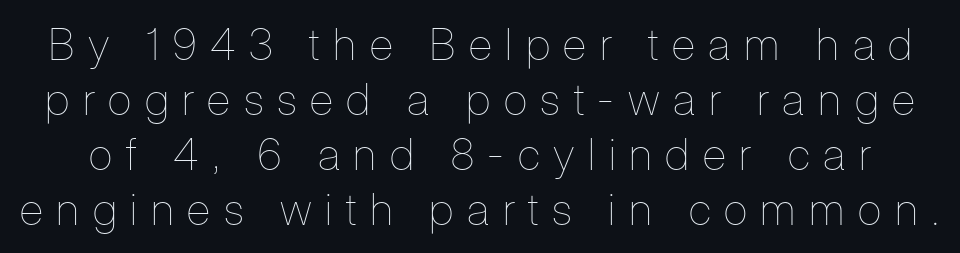
Q: Is the text bold? A: No.
Q: Is the text italic (slanted)? A: No, it is upright.
Q: Is the text underlined? A: No.
Q: Is the spacing between letters normal or unusually wide? A: Unusually wide.
Q: Is the spacing between lines tight, normal or loose? A: Normal.
Q: Width (condensed, normal, or wide)? A: Condensed.
Q: Stroke contrast? A: Low.
Q: x-height? A: Medium.
Q: Monospaced? A: No.
